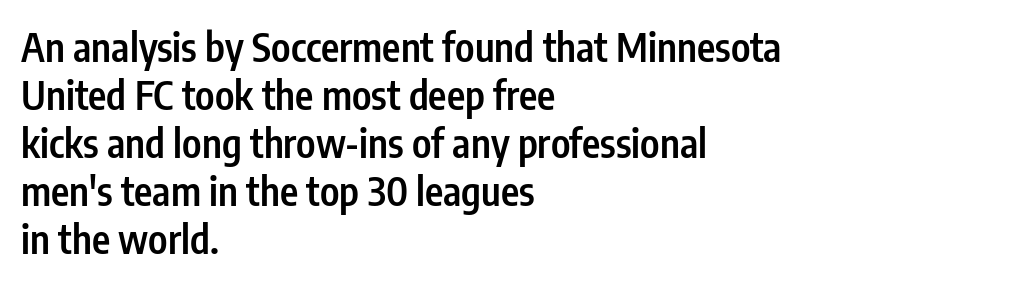
{"serif": "no", "italic": "no", "bold": "semi", "weight": "semibold", "width": "condensed", "stroke_contrast": "low", "x_height": "medium", "monospaced": "no", "underline": "no", "align": "left", "line_spacing_ratio": 1.23, "letter_spacing": "normal", "letter_spacing_em": 0.0, "glyph_px": 39}
